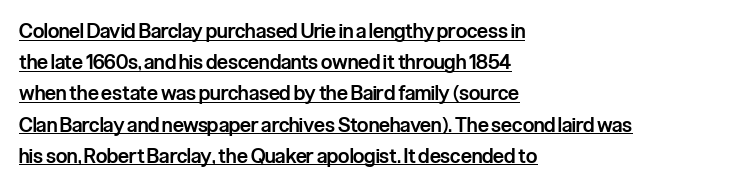
Q: Is the text bold? A: Semi-bold.
Q: Is the text italic (slanted)? A: No, it is upright.
Q: Is the text underlined? A: Yes.
Q: How is the paragraph aligned? A: Left-aligned.
Q: Is the spacing between letters normal or unusually wide? A: Normal.
Q: Is the spacing between lines tight, normal or loose? A: Normal.
